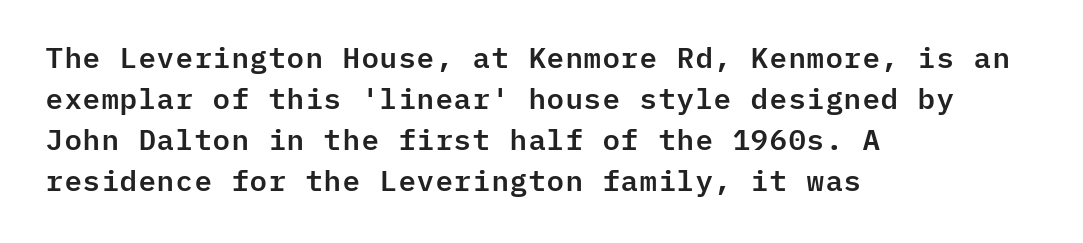
The image shows 29 px sans-serif type, upright, monospaced; set left-aligned, normal line spacing (1.41x), normal letter spacing, not underlined; low stroke contrast and a medium x-height.
